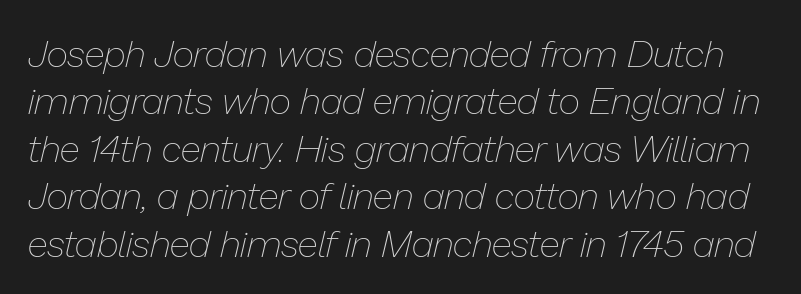
Q: Is the text bold? A: No.
Q: Is the text italic (slanted)? A: Yes, it leans right by about 13 degrees.
Q: Is the text underlined? A: No.
Q: Is the spacing between letters normal or unusually wide? A: Normal.
Q: Is the spacing between lines tight, normal or loose? A: Normal.
Q: Width (condensed, normal, or wide)? A: Normal.
Q: Stroke contrast? A: Low.
Q: x-height? A: Medium.
Q: Monospaced? A: No.
